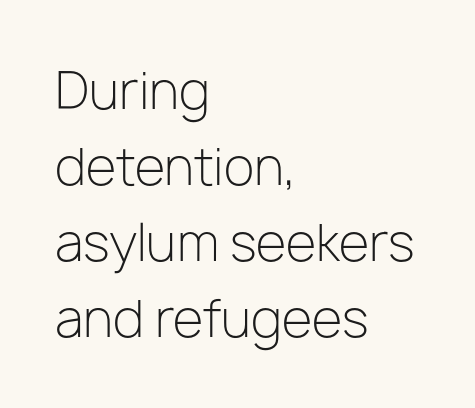
Q: Is the text bold? A: No.
Q: Is the text italic (slanted)? A: No, it is upright.
Q: Is the typeface a serif or a sans-serif typeface? A: Sans-serif.
Q: Is the text underlined? A: No.
Q: How is the paragraph aligned? A: Left-aligned.
Q: Is the spacing between letters normal or unusually wide? A: Normal.
Q: Is the spacing between lines tight, normal or loose? A: Normal.
Q: Width (condensed, normal, or wide)? A: Normal.
Q: Stroke contrast? A: Low.
Q: x-height? A: Medium.
Q: Monospaced? A: No.
